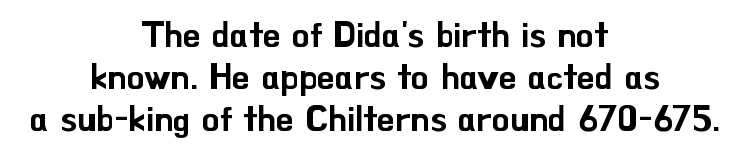
No word sits above an underline. Observe the absence of serifs on each vertical stroke in this sample. The passage is arranged like a title page — every line centered. The passage shown is typed in a proportional face where columns would drift. Nope, not italic — everything's standing straight.
